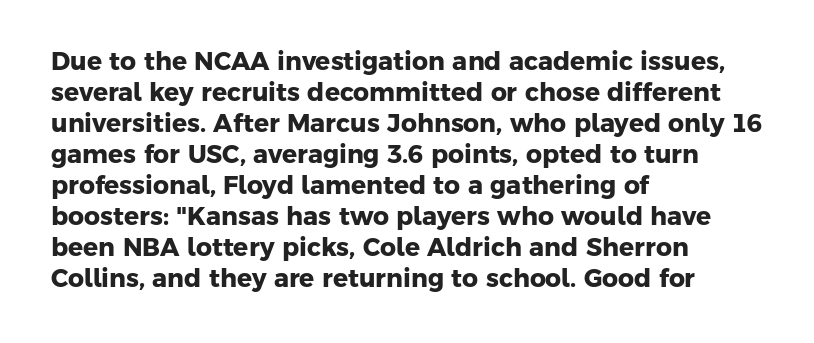
{"bold": "yes", "underline": "no", "align": "left", "line_spacing_ratio": 1.24, "letter_spacing": "normal", "letter_spacing_em": 0.0, "glyph_px": 25}
